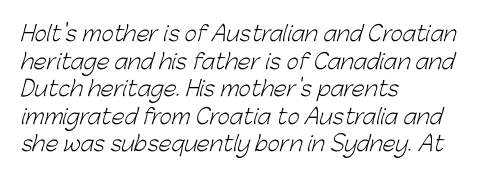
{"bold": "no", "underline": "no", "align": "left", "line_spacing": "normal", "line_spacing_ratio": 1.31, "letter_spacing": "normal", "letter_spacing_em": 0.0, "glyph_px": 21}
